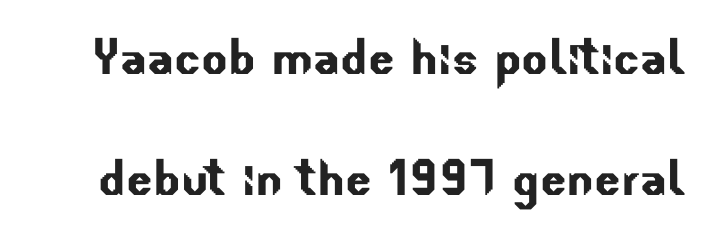
Q: Is the typeface a serif or a sans-serif typeface? A: Sans-serif.
Q: Is the text underlined? A: No.
Q: Is the spacing between letters normal or unusually wide? A: Normal.
Q: Is the spacing between lines tight, normal or loose? A: Loose.
Q: Width (condensed, normal, or wide)? A: Normal.
Q: Stroke contrast? A: Low.
Q: x-height? A: Small.
Q: Monospaced? A: No.
